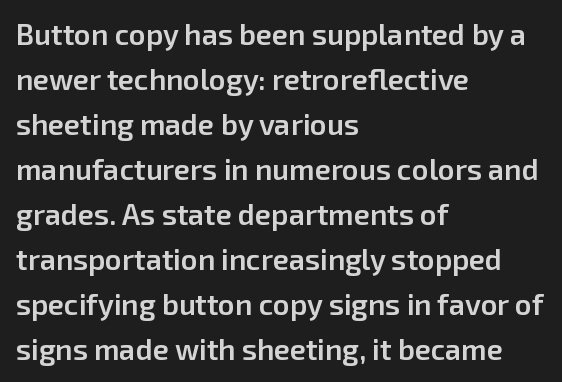
Q: Is the text bold? A: Semi-bold.
Q: Is the text italic (slanted)? A: No, it is upright.
Q: Is the typeface a serif or a sans-serif typeface? A: Sans-serif.
Q: Is the text underlined? A: No.
Q: How is the paragraph aligned? A: Left-aligned.
Q: Is the spacing between letters normal or unusually wide? A: Normal.
Q: Is the spacing between lines tight, normal or loose? A: Normal.
Q: Width (condensed, normal, or wide)? A: Normal.
Q: Stroke contrast? A: Low.
Q: x-height? A: Medium.
Q: Monospaced? A: No.
